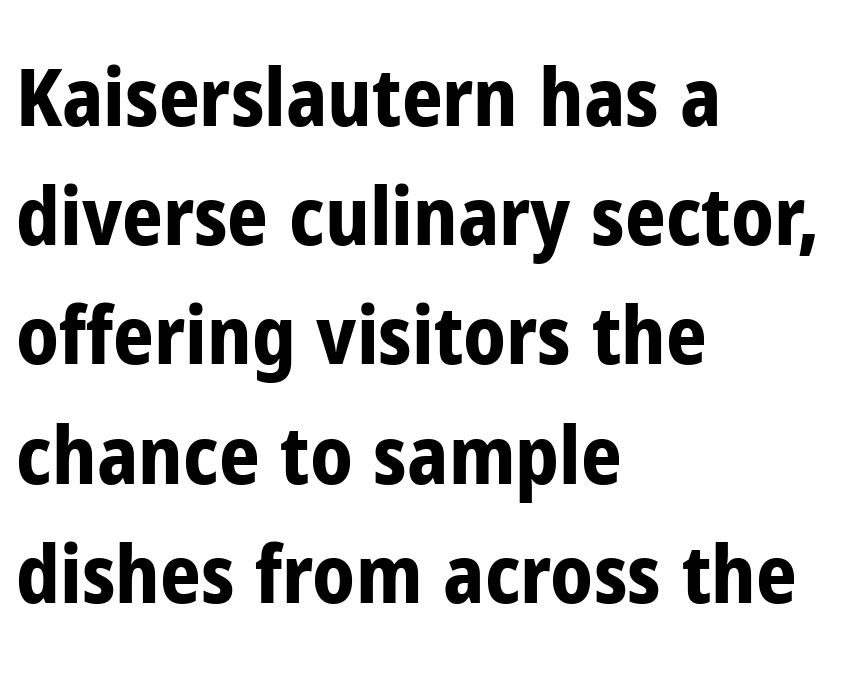
The lines sit at an ordinary, default distance from one another. Note: no serifs on the glyphs. Does the lettering tilt? It doesn't — this is upright. The string is rendered with underlining switched off. The text block is weighted toward the left margin, trailing off unevenly rightward.
